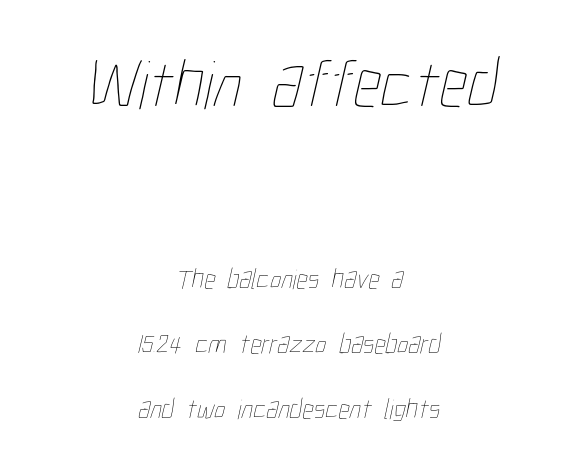
The image shows 69 px thin, condensed type; set centered, loose line spacing (2.32x), normal letter spacing, not underlined; the first (top) block is 2.46x larger; low stroke contrast and a medium x-height.
